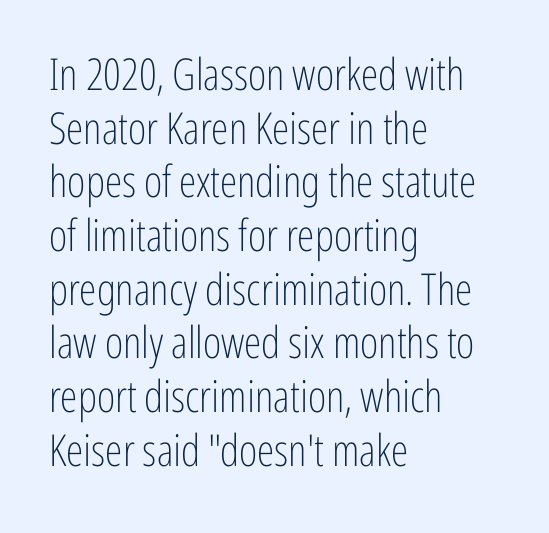
The image shows 44 px light, condensed sans-serif type, upright; set left-aligned, line spacing 1.22x, normal letter spacing, not underlined; low stroke contrast and a medium x-height.
